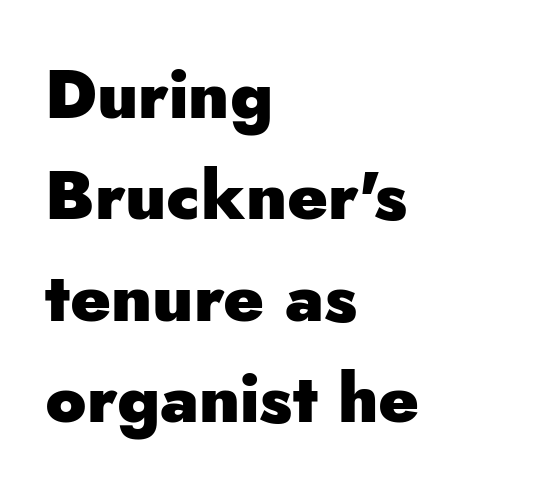
{"serif": "no", "italic": "no", "bold": "yes", "weight": "heavy", "width": "normal", "stroke_contrast": "low", "x_height": "small", "monospaced": "no", "underline": "no", "align": "left", "line_spacing": "normal", "line_spacing_ratio": 1.49, "letter_spacing": "normal", "letter_spacing_em": 0.0, "glyph_px": 68}
